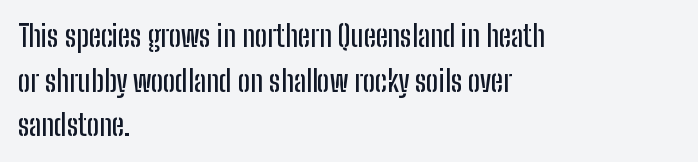
{"serif": "no", "italic": "no", "width": "condensed", "stroke_contrast": "low", "x_height": "medium", "monospaced": "no", "underline": "no", "align": "left", "line_spacing": "normal", "line_spacing_ratio": 1.54, "letter_spacing": "normal", "letter_spacing_em": 0.0, "glyph_px": 29}
